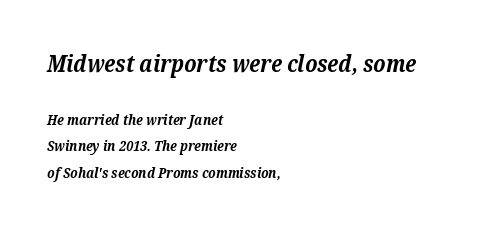
The image shows 23 px bold type, italic (leaning right); set left-aligned, loose line spacing (1.92x), normal letter spacing, not underlined; the first (top) block is 1.64x larger.
